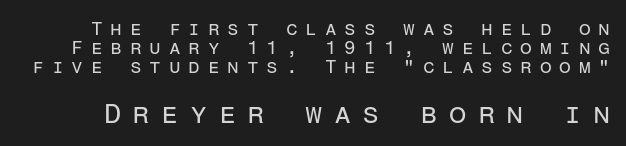
The cut favours lightness, reaching ordinary text weight at its darkest. The strip under each line holds only bare page. Is this a fixed-width face? Yes — each glyph sits in an identical cell. Observe the wide spacing: letters keep a clear distance from each other. No italicization has been applied; the sample stays upright.
